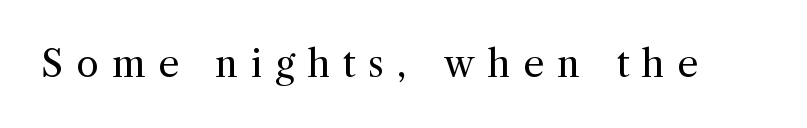
Q: Is the text bold? A: No.
Q: Is the text italic (slanted)? A: No, it is upright.
Q: Is the typeface a serif or a sans-serif typeface? A: Serif.
Q: Is the text underlined? A: No.
Q: Is the spacing between letters normal or unusually wide? A: Unusually wide.
Q: Width (condensed, normal, or wide)? A: Normal.
Q: x-height? A: Medium.
Q: Monospaced? A: No.
